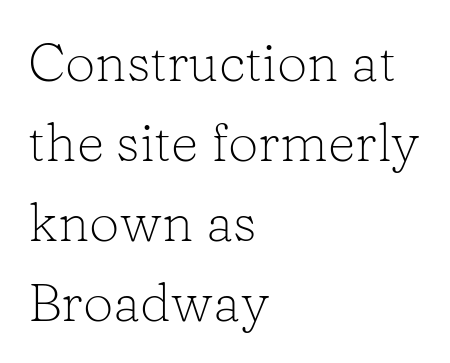
The image shows 54 px light serif type, upright; set left-aligned, normal line spacing (1.48x), normal letter spacing, not underlined; low stroke contrast and a medium x-height.
